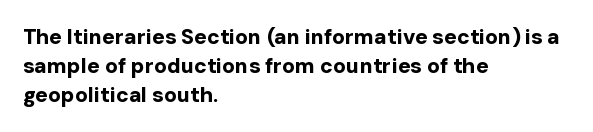
The lines are quadded left. These lines keep a tight, regular rhythm from letter to letter. The gap between lines stays unmarked. It's the straight-up-and-down kind of type. The rendering uses a moderate line-height, typical for paragraphs. Pretty heavy lettering here — definitely bold.
